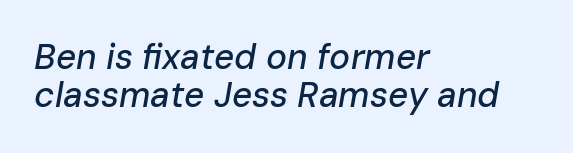
Vertical spacing — tight. Note the varied advance widths — an 'i' is clearly narrower than an 'm'. What stands out about the letter spacing? Nothing — it is the standard amount. Left-aligned paragraph, ragged on the right. The passage shown leans; its letterforms are oblique. The baseline area is clear.
